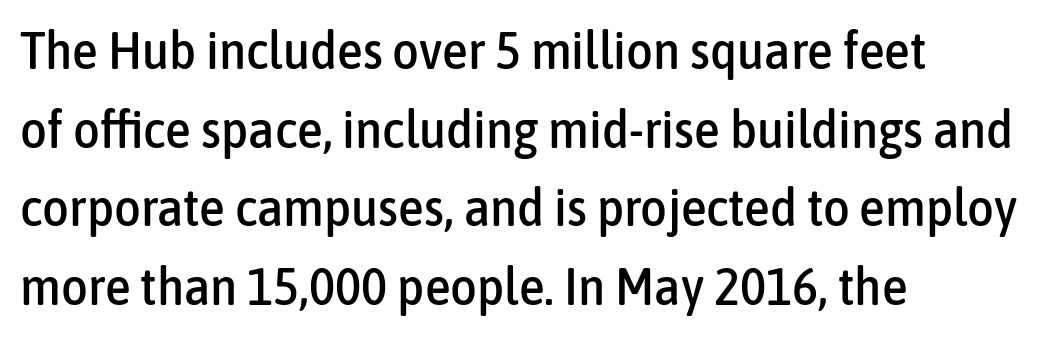
Q: Is the text italic (slanted)? A: No, it is upright.
Q: Is the typeface a serif or a sans-serif typeface? A: Sans-serif.
Q: Is the text underlined? A: No.
Q: How is the paragraph aligned? A: Left-aligned.
Q: Is the spacing between letters normal or unusually wide? A: Normal.
Q: Is the spacing between lines tight, normal or loose? A: Normal.
Q: Width (condensed, normal, or wide)? A: Condensed.
Q: Stroke contrast? A: Low.
Q: x-height? A: Medium.
Q: Monospaced? A: No.
